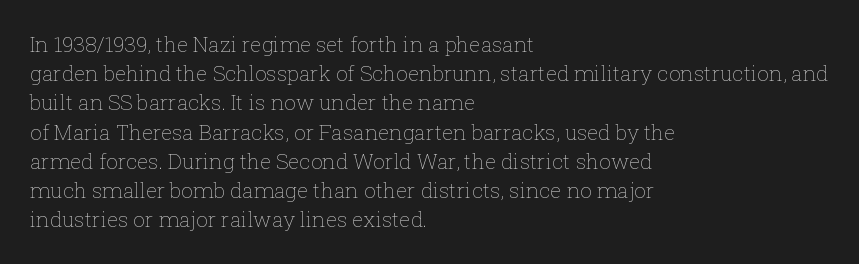
The image shows 21 px text type, upright; set left-aligned, normal line spacing (1.39x), normal letter spacing, not underlined.
